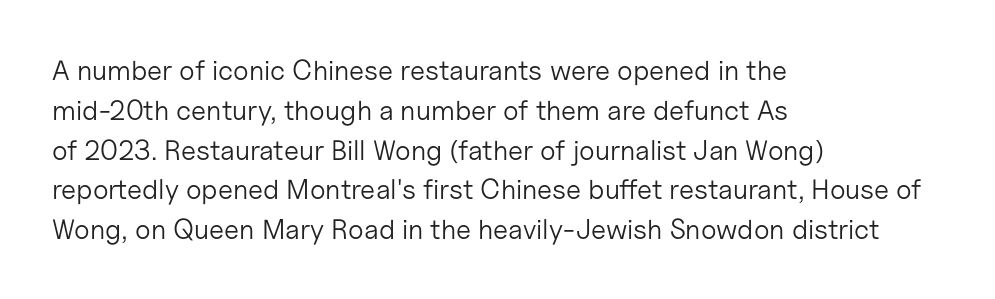
The image shows 28 px light sans-serif type, upright; set left-aligned, normal line spacing (1.42x), normal letter spacing, not underlined; low stroke contrast and a medium x-height.
